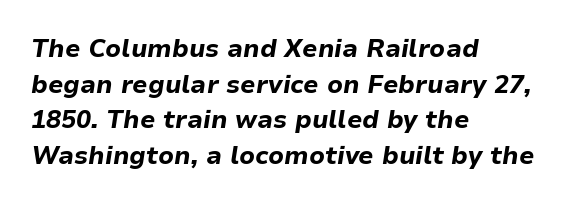
{"italic": "yes", "lean": "right", "slant_degrees": 9, "bold": "yes", "underline": "no", "align": "left", "line_spacing": "normal", "line_spacing_ratio": 1.43, "letter_spacing": "normal", "letter_spacing_em": 0.0, "glyph_px": 25}
